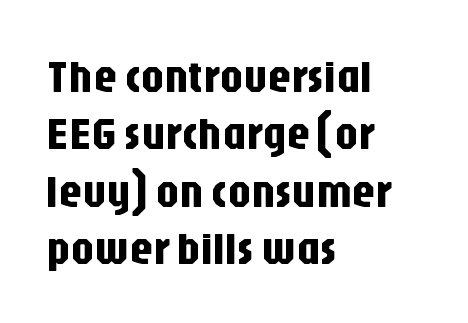
{"serif": "no", "italic": "no", "width": "condensed", "stroke_contrast": "low", "x_height": "large", "monospaced": "no", "underline": "no", "align": "left", "line_spacing": "normal", "line_spacing_ratio": 1.25, "letter_spacing": "normal", "letter_spacing_em": 0.0, "glyph_px": 46}
